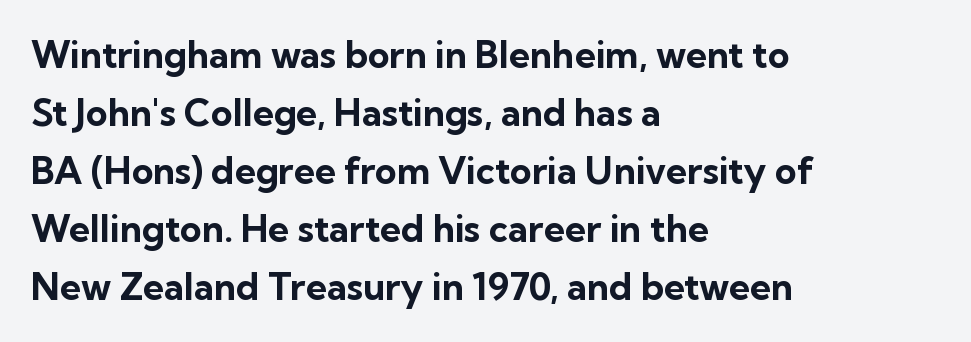
The space directly below the letters is spotless. Regarding leading, the lines here are spaced in the standard way. The passage is arranged the way most books set body copy — flush left. Do the characters align in a grid? No, the font is proportional. Every stem runs plumb, perpendicular to the baseline.
